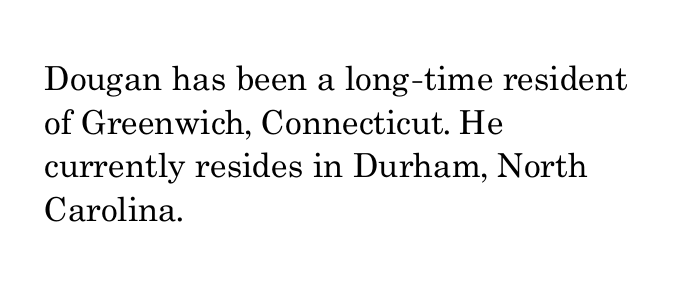
The image shows 33 px regular-weight serif type, upright; set left-aligned, normal line spacing (1.32x), normal letter spacing, not underlined; medium stroke contrast and a small x-height.
